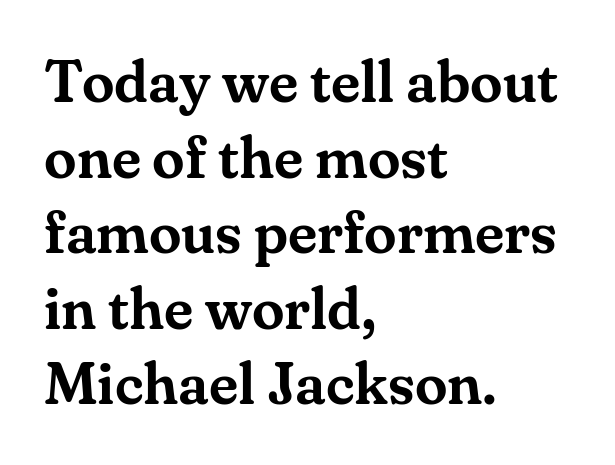
The image shows 59 px serif type, upright; set left-aligned, normal line spacing (1.28x), normal letter spacing, not underlined; medium stroke contrast and a small x-height.
